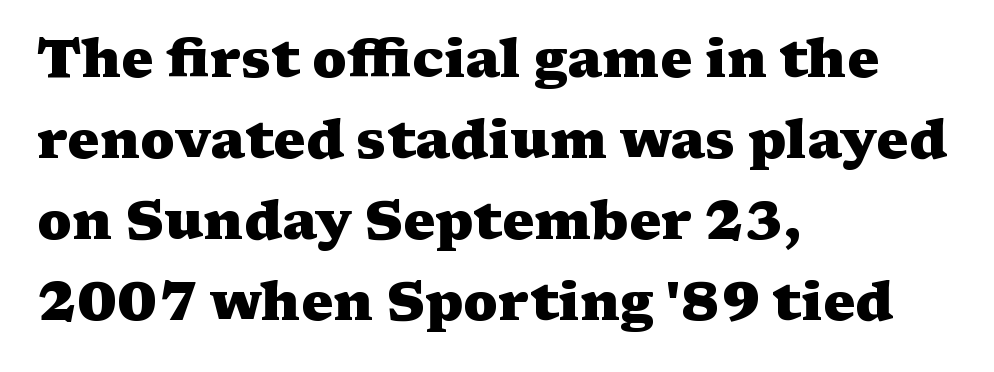
Q: Is the text bold? A: Yes.
Q: Is the text italic (slanted)? A: No, it is upright.
Q: Is the typeface a serif or a sans-serif typeface? A: Serif.
Q: Is the text underlined? A: No.
Q: How is the paragraph aligned? A: Left-aligned.
Q: Is the spacing between letters normal or unusually wide? A: Normal.
Q: Is the spacing between lines tight, normal or loose? A: Normal.
Q: Width (condensed, normal, or wide)? A: Wide.
Q: Stroke contrast? A: Medium.
Q: x-height? A: Medium.
Q: Monospaced? A: No.
